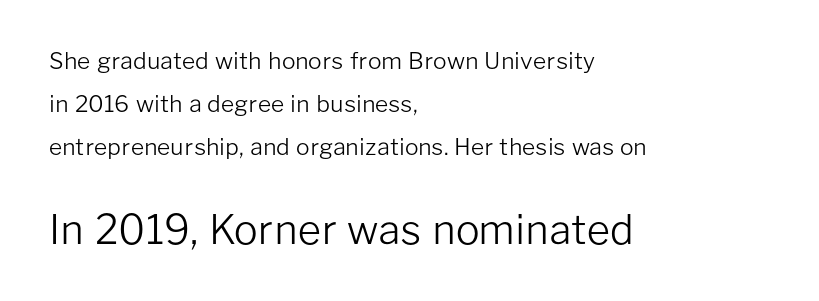
The passage shown begins with its smaller block and ends with its larger one. The passage shown has conventional tracking throughout. These lines were composed using upright roman letters. Anything drawn beneath the words? Only blank space.
